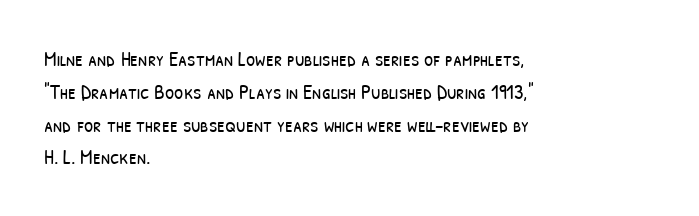
{"bold": "no", "underline": "no", "align": "left", "line_spacing": "normal", "line_spacing_ratio": 1.56, "letter_spacing": "normal", "letter_spacing_em": 0.0, "glyph_px": 21}
